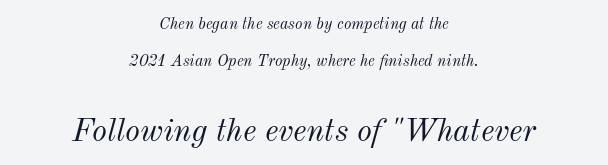
The image shows 32 px light type, italic (leaning right); set centered, loose line spacing (2.31x), normal letter spacing, not underlined; the second (bottom) block is 2.0x larger; medium stroke contrast and a small x-height.
